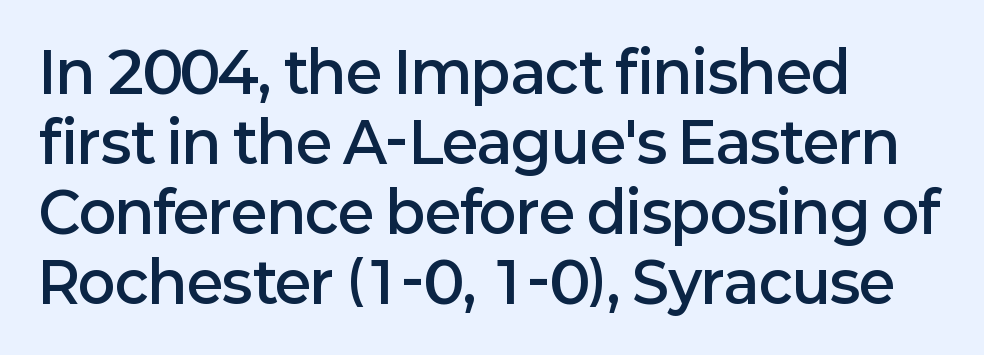
{"serif": "no", "italic": "no", "bold": "semi", "weight": "semibold", "width": "normal", "stroke_contrast": "low", "x_height": "medium", "monospaced": "no", "underline": "no", "align": "left", "line_spacing": "normal", "line_spacing_ratio": 1.25, "letter_spacing": "normal", "letter_spacing_em": 0.0, "glyph_px": 56}
